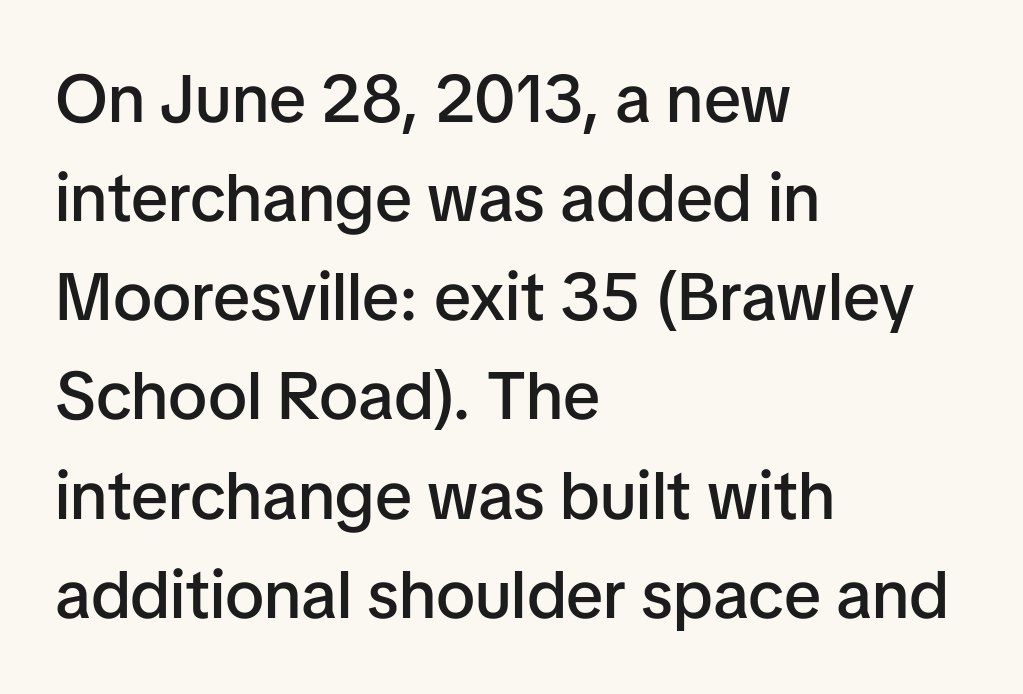
Q: Is the text bold? A: Semi-bold.
Q: Is the text italic (slanted)? A: No, it is upright.
Q: Is the typeface a serif or a sans-serif typeface? A: Sans-serif.
Q: Is the text underlined? A: No.
Q: How is the paragraph aligned? A: Left-aligned.
Q: Is the spacing between letters normal or unusually wide? A: Normal.
Q: Is the spacing between lines tight, normal or loose? A: Normal.
Q: Width (condensed, normal, or wide)? A: Normal.
Q: Stroke contrast? A: Low.
Q: x-height? A: Medium.
Q: Monospaced? A: No.
